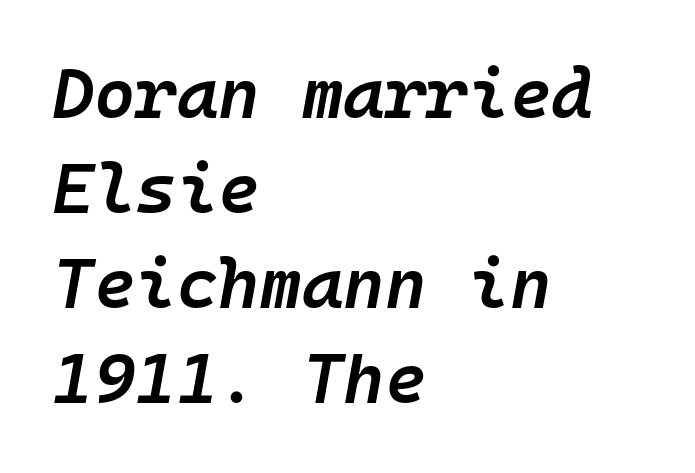
The rendering uses typewriter-style spacing with identical character cells. Tracking here is standard; glyphs follow each other at the usual distance. Short and long lines alike share a common starting point at left. The face used here is a semibold: visibly heavier than regular, lighter than bold.
